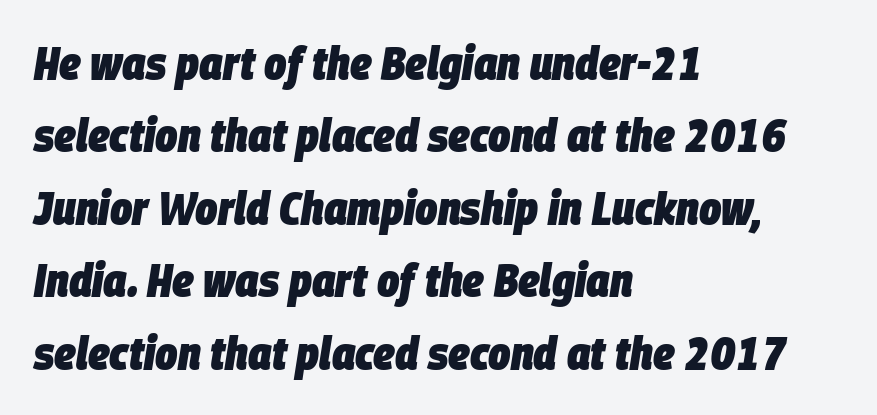
Q: Is the text bold? A: Yes.
Q: Is the text italic (slanted)? A: Yes, it leans right by about 9 degrees.
Q: Is the text underlined? A: No.
Q: How is the paragraph aligned? A: Left-aligned.
Q: Is the spacing between letters normal or unusually wide? A: Normal.
Q: Is the spacing between lines tight, normal or loose? A: Normal.
Q: Width (condensed, normal, or wide)? A: Condensed.
Q: Stroke contrast? A: Low.
Q: x-height? A: Large.
Q: Monospaced? A: No.
